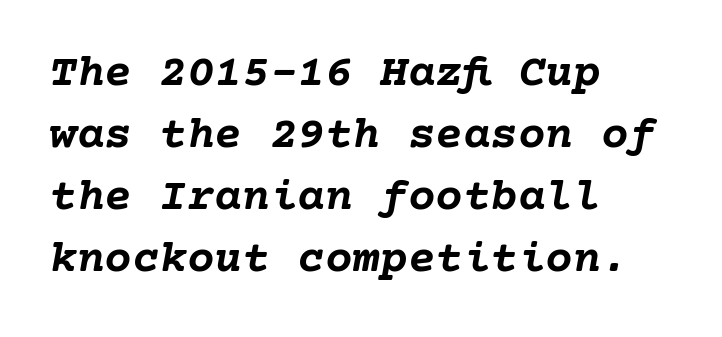
All the whitespace from short lines collects on the right. Clear beneath every line of the passage. Each new line begins a customary step beneath the previous one. The letters are bold, with thick, heavy strokes.
